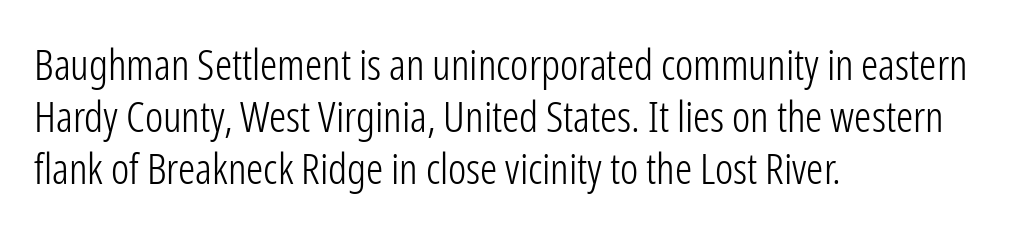
Q: Is the text bold? A: No.
Q: Is the text italic (slanted)? A: No, it is upright.
Q: Is the typeface a serif or a sans-serif typeface? A: Sans-serif.
Q: Is the text underlined? A: No.
Q: How is the paragraph aligned? A: Left-aligned.
Q: Is the spacing between letters normal or unusually wide? A: Normal.
Q: Width (condensed, normal, or wide)? A: Condensed.
Q: Stroke contrast? A: Low.
Q: x-height? A: Medium.
Q: Monospaced? A: No.
